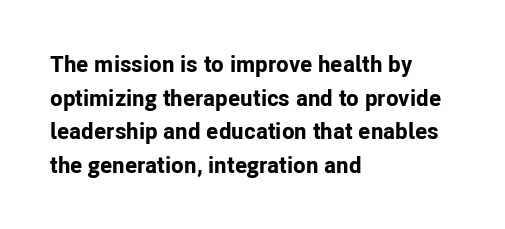
Each line starts at the same left margin while the right side varies. One glance says typical: line gaps are just what's usual. Nope, not italic — everything's standing straight. Plenty of ink on the page — the face is bold.
